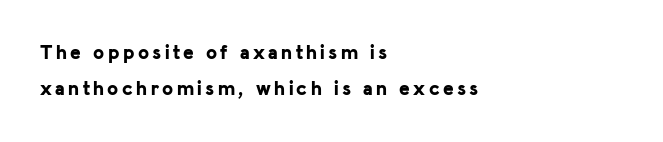
The image shows 20 px bold type, upright; set left-aligned, line spacing 1.82x, not underlined.
